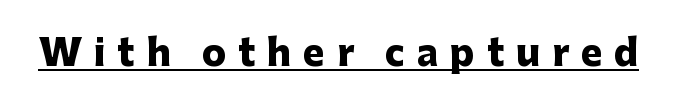
The image shows 36 px heavy sans-serif type, upright; set unusually wide letter spacing (+0.33 em), underlined; low stroke contrast and a medium x-height.
